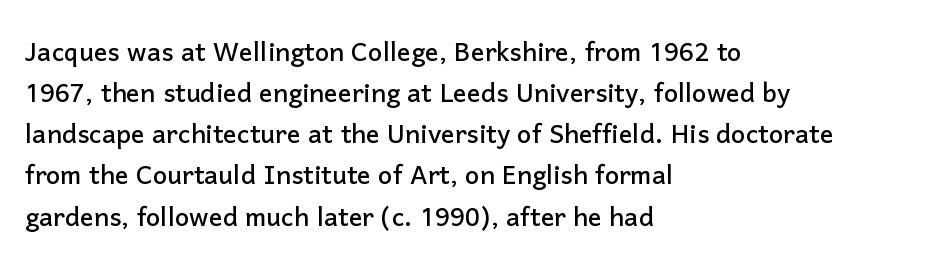
Q: Is the text italic (slanted)? A: No, it is upright.
Q: Is the typeface a serif or a sans-serif typeface? A: Sans-serif.
Q: Is the text underlined? A: No.
Q: How is the paragraph aligned? A: Left-aligned.
Q: Is the spacing between letters normal or unusually wide? A: Normal.
Q: Width (condensed, normal, or wide)? A: Normal.
Q: Stroke contrast? A: Low.
Q: x-height? A: Medium.
Q: Monospaced? A: No.
